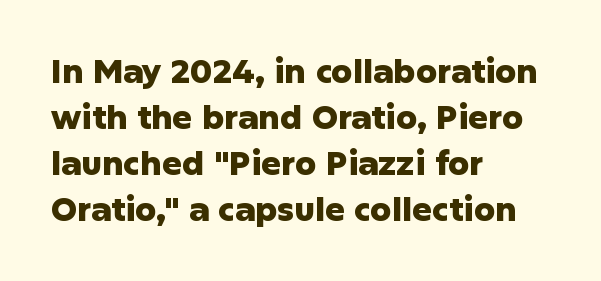
{"serif": "no", "italic": "no", "bold": "yes", "weight": "heavy", "width": "normal", "stroke_contrast": "low", "x_height": "medium", "monospaced": "no", "underline": "no", "align": "left", "line_spacing": "normal", "line_spacing_ratio": 1.39, "letter_spacing": "normal", "letter_spacing_em": 0.0, "glyph_px": 33}
